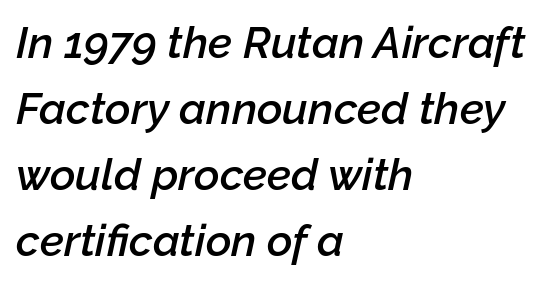
The image shows 44 px semibold type, italic (leaning right); set left-aligned, normal line spacing (1.5x), normal letter spacing, not underlined; low stroke contrast and a medium x-height.
